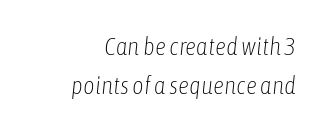
Q: Is the text bold? A: No.
Q: Is the text italic (slanted)? A: Yes, it leans right by about 6 degrees.
Q: Is the text underlined? A: No.
Q: How is the paragraph aligned? A: Right-aligned.
Q: Is the spacing between letters normal or unusually wide? A: Normal.
Q: Is the spacing between lines tight, normal or loose? A: Normal.
